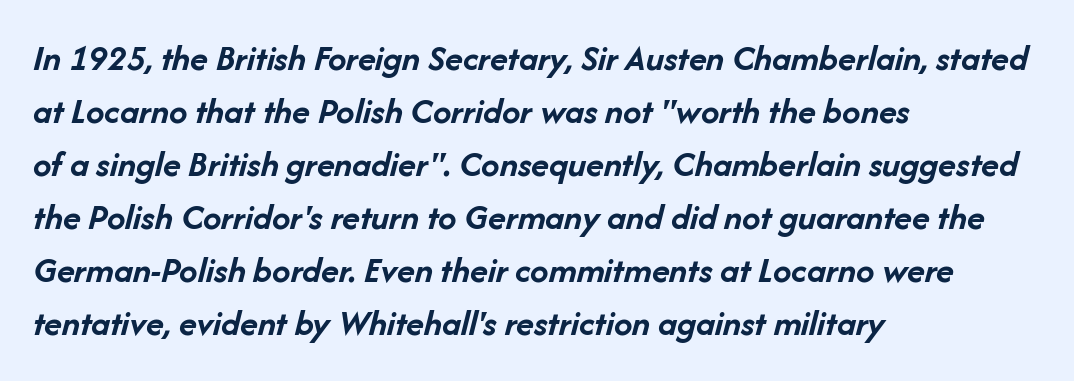
{"italic": "yes", "lean": "right", "slant_degrees": 14, "bold": "yes", "weight": "semibold", "width": "normal", "stroke_contrast": "low", "x_height": "medium", "monospaced": "no", "underline": "no", "align": "left", "line_spacing": "normal", "line_spacing_ratio": 1.43, "letter_spacing": "normal", "letter_spacing_em": 0.0, "glyph_px": 37}
